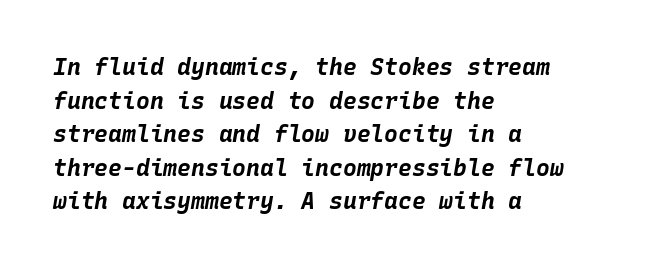
The image shows 23 px bold type, italic (leaning right); set left-aligned, normal line spacing (1.46x), normal letter spacing, not underlined.
